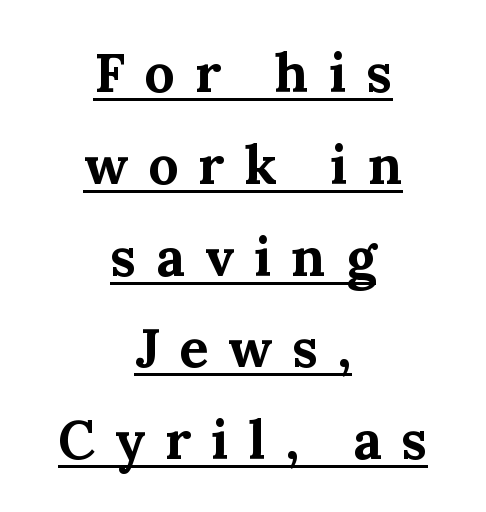
{"serif": "yes", "italic": "no", "bold": "yes", "weight": "bold", "width": "normal", "stroke_contrast": "medium", "x_height": "medium", "monospaced": "no", "underline": "yes", "align": "center", "line_spacing": "normal", "line_spacing_ratio": 1.7, "letter_spacing": "wide", "letter_spacing_em": 0.37, "glyph_px": 54}
